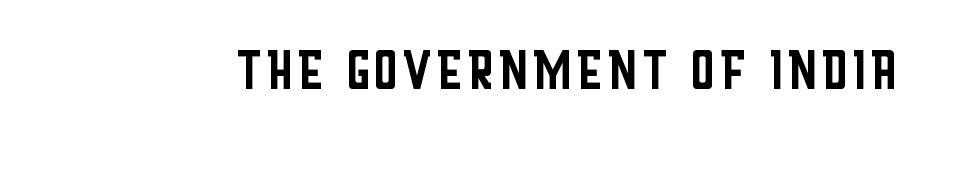
Q: Is the text bold? A: No.
Q: Is the text italic (slanted)? A: No, it is upright.
Q: Is the typeface a serif or a sans-serif typeface? A: Sans-serif.
Q: Is the text underlined? A: No.
Q: Is the spacing between letters normal or unusually wide? A: Normal.
Q: Width (condensed, normal, or wide)? A: Condensed.
Q: Stroke contrast? A: Low.
Q: x-height? A: Large.
Q: Monospaced? A: No.
